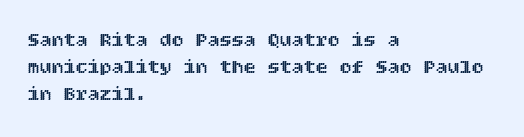
Q: Is the text italic (slanted)? A: No, it is upright.
Q: Is the text underlined? A: No.
Q: How is the paragraph aligned? A: Left-aligned.
Q: Is the spacing between letters normal or unusually wide? A: Normal.
Q: Is the spacing between lines tight, normal or loose? A: Normal.
